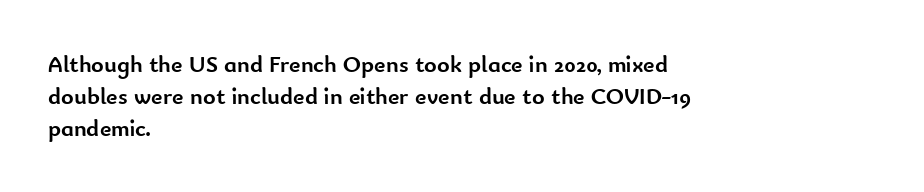
Heavy-handed strokes throughout: this text is bold. Ordinary non-slanted type is in use. The text block is weighted toward the left margin, trailing off unevenly rightward. Students, observe: this is what conventionally led text looks like. Students, note that the glyphs here touch the page at normal intervals. The words here are not underlined.
